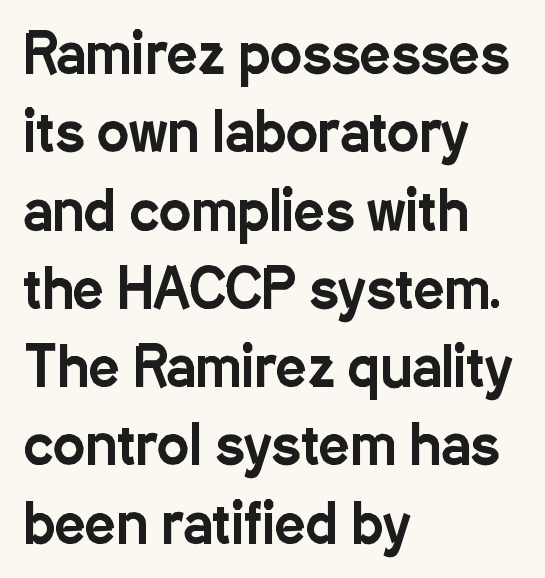
{"serif": "no", "italic": "no", "width": "condensed", "stroke_contrast": "low", "x_height": "medium", "monospaced": "no", "underline": "no", "align": "left", "line_spacing": "normal", "line_spacing_ratio": 1.45, "letter_spacing": "normal", "letter_spacing_em": 0.0, "glyph_px": 54}
